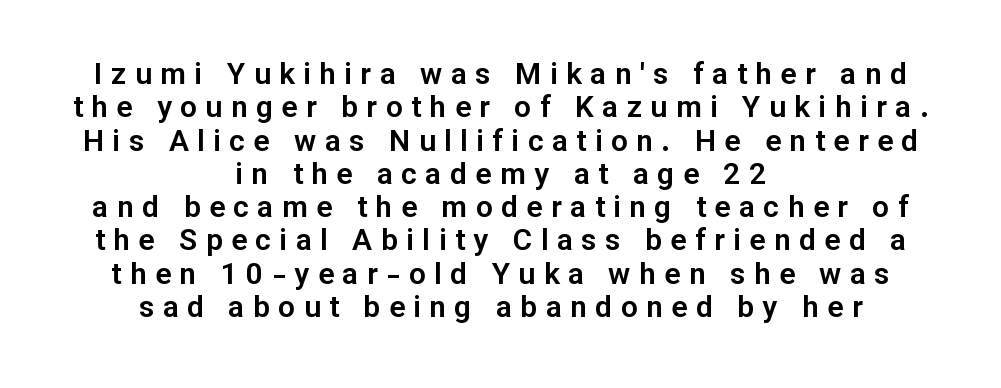
Q: Is the text italic (slanted)? A: No, it is upright.
Q: Is the typeface a serif or a sans-serif typeface? A: Sans-serif.
Q: Is the text underlined? A: No.
Q: How is the paragraph aligned? A: Centered.
Q: Is the spacing between letters normal or unusually wide? A: Unusually wide.
Q: Is the spacing between lines tight, normal or loose? A: Tight.
Q: Width (condensed, normal, or wide)? A: Normal.
Q: Stroke contrast? A: Low.
Q: x-height? A: Medium.
Q: Monospaced? A: No.
